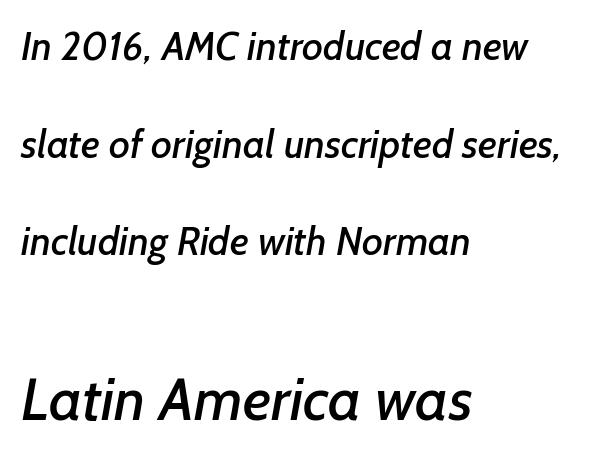
Q: Is the typeface a serif or a sans-serif typeface? A: Sans-serif.
Q: Is the text underlined? A: No.
Q: How is the paragraph aligned? A: Left-aligned.
Q: Is the spacing between letters normal or unusually wide? A: Normal.
Q: Is the spacing between lines tight, normal or loose? A: Loose.
Q: Which block of text is set in a larger size, the first (top) or the second (bottom)? A: The second (bottom) one.
Q: Width (condensed, normal, or wide)? A: Normal.
Q: Stroke contrast? A: Low.
Q: x-height? A: Medium.
Q: Monospaced? A: No.
